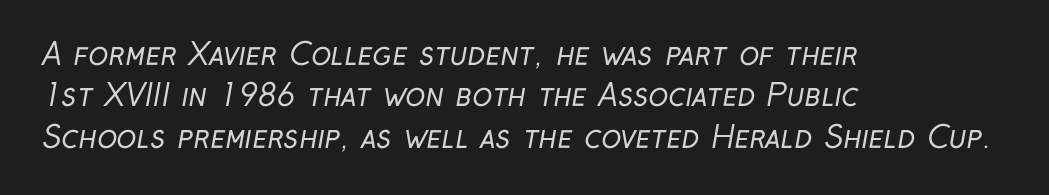
{"serif": "no", "bold": "no", "weight": "regular", "width": "condensed", "stroke_contrast": "low", "x_height": "medium", "monospaced": "no", "underline": "no", "align": "left", "line_spacing": "normal", "line_spacing_ratio": 1.38, "letter_spacing": "normal", "letter_spacing_em": 0.0, "glyph_px": 30}
